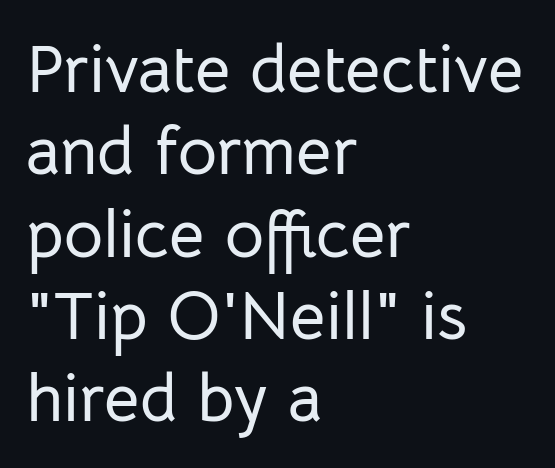
{"serif": "no", "italic": "no", "width": "normal", "stroke_contrast": "low", "x_height": "medium", "monospaced": "no", "underline": "no", "align": "left", "line_spacing_ratio": 1.21, "letter_spacing": "normal", "letter_spacing_em": 0.0, "glyph_px": 68}
